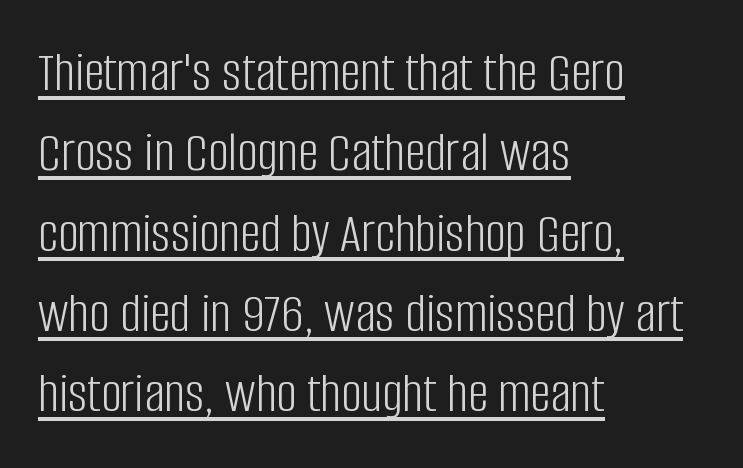
Q: Is the text bold? A: No.
Q: Is the text italic (slanted)? A: No, it is upright.
Q: Is the typeface a serif or a sans-serif typeface? A: Sans-serif.
Q: Is the text underlined? A: Yes.
Q: How is the paragraph aligned? A: Left-aligned.
Q: Is the spacing between letters normal or unusually wide? A: Normal.
Q: Is the spacing between lines tight, normal or loose? A: Normal.
Q: Width (condensed, normal, or wide)? A: Condensed.
Q: Stroke contrast? A: Low.
Q: x-height? A: Large.
Q: Monospaced? A: No.
